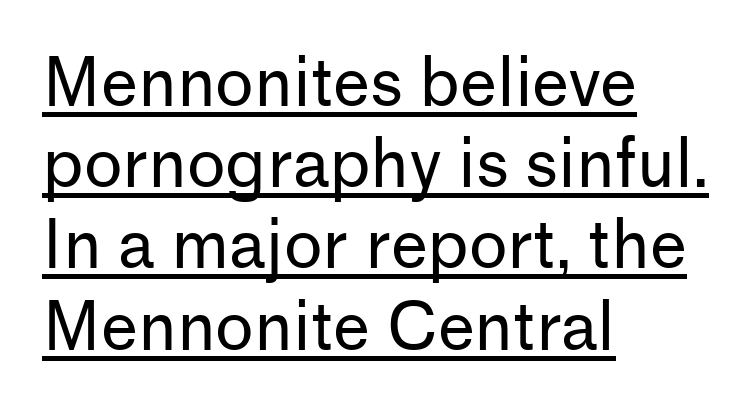
{"serif": "no", "italic": "no", "bold": "no", "weight": "regular", "width": "normal", "stroke_contrast": "low", "x_height": "medium", "monospaced": "no", "underline": "yes", "align": "left", "line_spacing_ratio": 1.23, "letter_spacing": "normal", "letter_spacing_em": 0.0, "glyph_px": 66}
